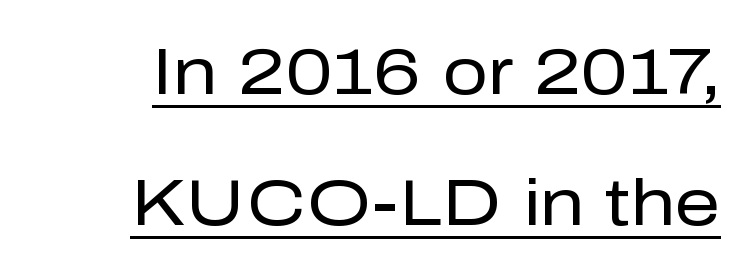
Q: Is the text bold? A: No.
Q: Is the text italic (slanted)? A: No, it is upright.
Q: Is the typeface a serif or a sans-serif typeface? A: Sans-serif.
Q: Is the text underlined? A: Yes.
Q: How is the paragraph aligned? A: Right-aligned.
Q: Is the spacing between letters normal or unusually wide? A: Normal.
Q: Is the spacing between lines tight, normal or loose? A: Loose.
Q: Width (condensed, normal, or wide)? A: Normal.
Q: Stroke contrast? A: Low.
Q: x-height? A: Medium.
Q: Monospaced? A: No.
